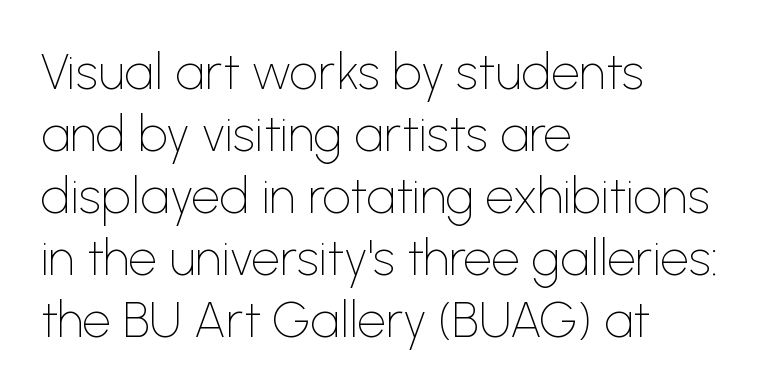
{"serif": "no", "italic": "no", "bold": "no", "weight": "thin", "width": "normal", "stroke_contrast": "low", "x_height": "medium", "monospaced": "no", "underline": "no", "align": "left", "line_spacing_ratio": 1.24, "letter_spacing": "normal", "letter_spacing_em": 0.0, "glyph_px": 50}
